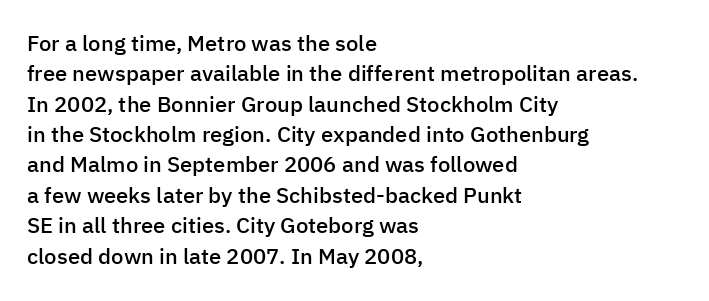
Q: Is the text bold? A: Semi-bold.
Q: Is the text italic (slanted)? A: No, it is upright.
Q: Is the text underlined? A: No.
Q: How is the paragraph aligned? A: Left-aligned.
Q: Is the spacing between letters normal or unusually wide? A: Normal.
Q: Is the spacing between lines tight, normal or loose? A: Normal.
